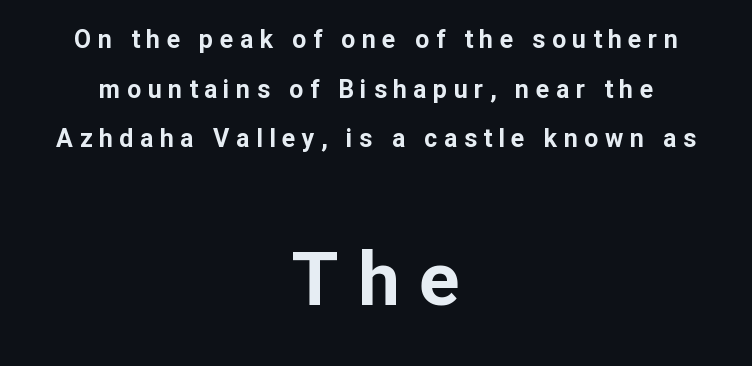
These lines are composed in type without serifs. Students, this is bold: see how much ink each stroke carries. The foot of each line stays bare and open. Loose tracking; the words dissolve into strings of separated letters.
